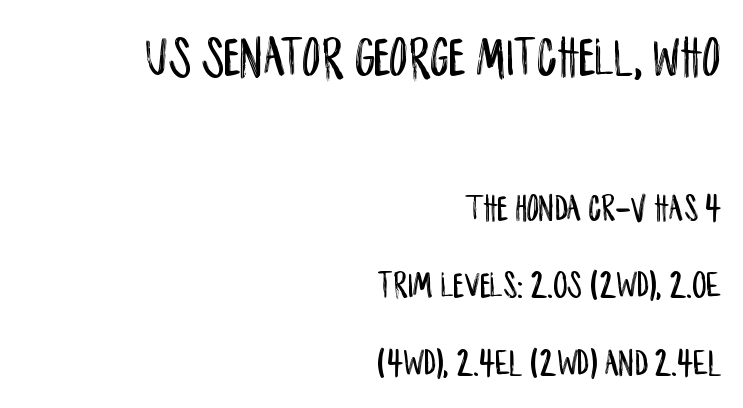
Q: Is the text italic (slanted)? A: No, it is upright.
Q: Is the typeface a serif or a sans-serif typeface? A: Sans-serif.
Q: Is the text underlined? A: No.
Q: How is the paragraph aligned? A: Right-aligned.
Q: Is the spacing between letters normal or unusually wide? A: Normal.
Q: Is the spacing between lines tight, normal or loose? A: Loose.
Q: Which block of text is set in a larger size, the first (top) or the second (bottom)? A: The first (top) one.
Q: Width (condensed, normal, or wide)? A: Condensed.
Q: Stroke contrast? A: Low.
Q: x-height? A: Large.
Q: Monospaced? A: No.
